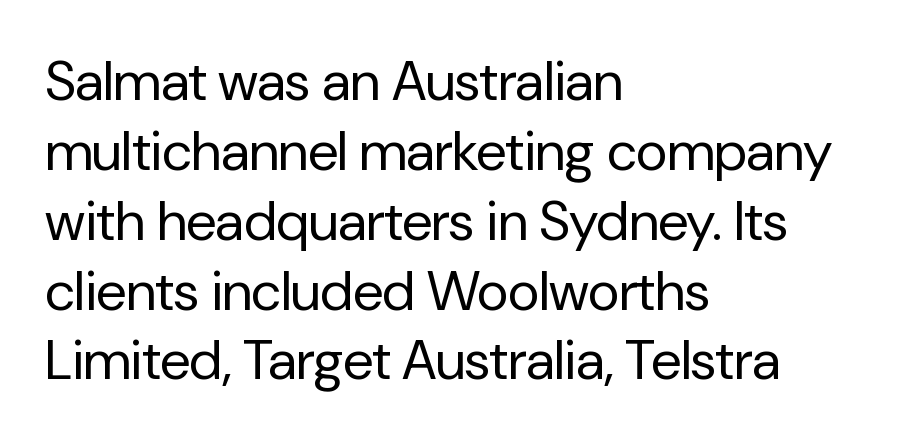
{"serif": "no", "italic": "no", "bold": "no", "weight": "regular", "width": "normal", "stroke_contrast": "low", "x_height": "medium", "monospaced": "no", "underline": "no", "align": "left", "line_spacing": "normal", "line_spacing_ratio": 1.27, "letter_spacing": "normal", "letter_spacing_em": 0.0, "glyph_px": 55}
